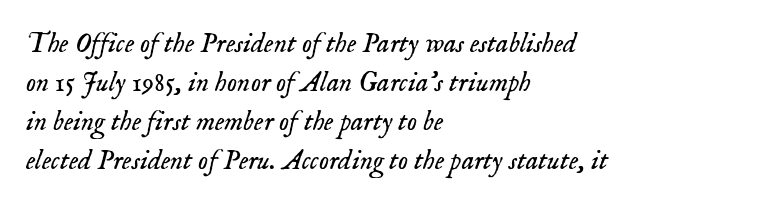
The image shows 28 px light serif type, italic (leaning right); set left-aligned, normal line spacing (1.39x), normal letter spacing, not underlined; low stroke contrast and a small x-height.
